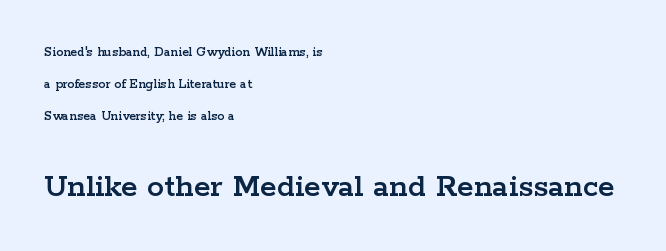
The image shows 34 px wide serif type, upright; set left-aligned, loose line spacing (2.3x), normal letter spacing, not underlined; the second (bottom) block is 2.43x larger; low stroke contrast and a medium x-height.
